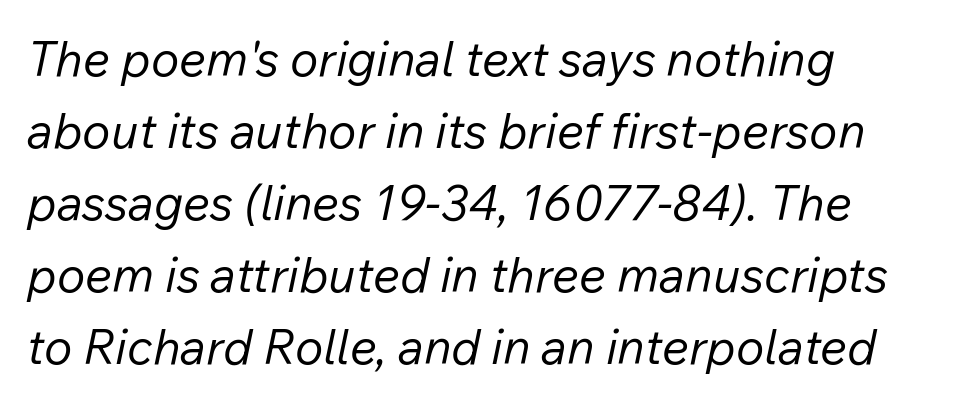
{"italic": "yes", "lean": "right", "slant_degrees": 12, "bold": "no", "weight": "regular", "width": "normal", "stroke_contrast": "low", "x_height": "medium", "monospaced": "no", "underline": "no", "align": "left", "line_spacing": "normal", "line_spacing_ratio": 1.5, "letter_spacing": "normal", "letter_spacing_em": 0.0, "glyph_px": 48}
